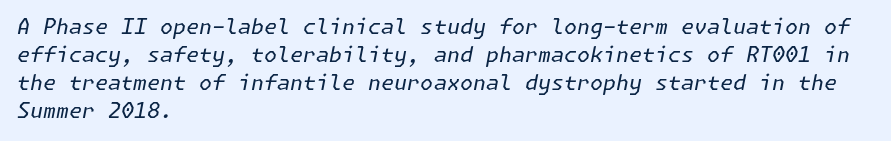
This block has exactly the height ordinary leading produces. Posture: slanted. Caption: face not bold, strokes unweighted. The string is rendered with underlining switched off. This sample is left-justified, so line endings fall wherever the words run out.
